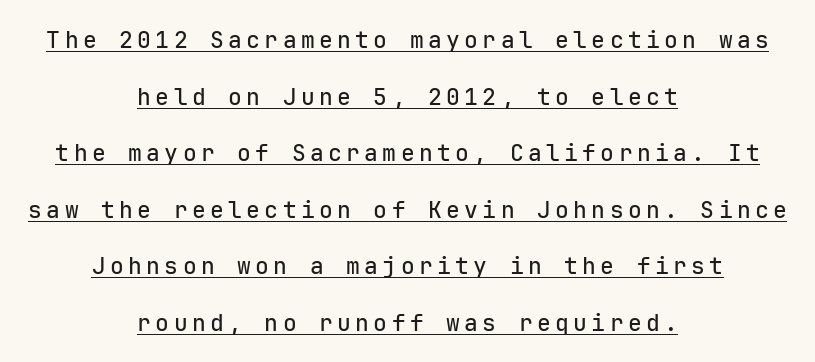
{"italic": "no", "underline": "yes", "align": "center", "line_spacing": "loose", "line_spacing_ratio": 2.46, "glyph_px": 23}
